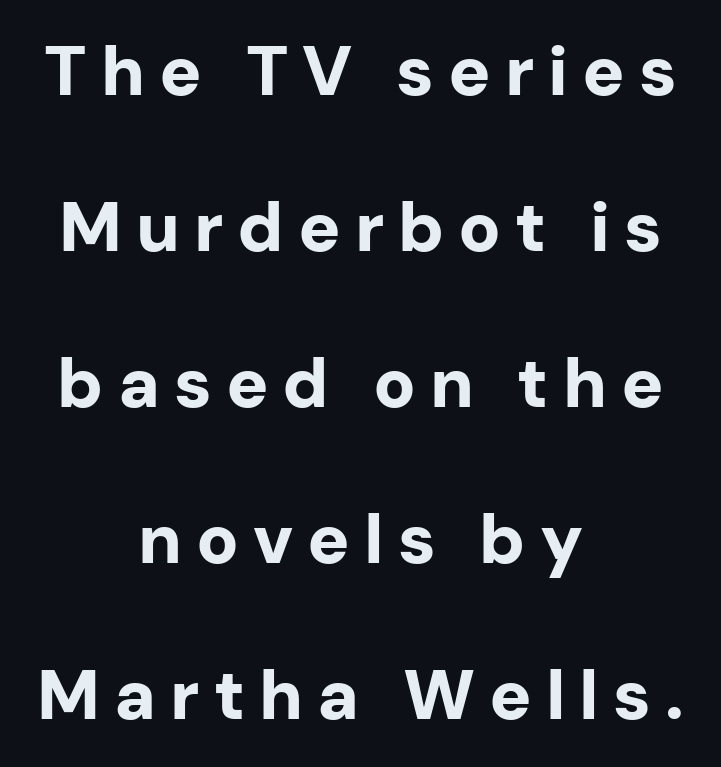
Q: Is the text bold? A: Yes.
Q: Is the text italic (slanted)? A: No, it is upright.
Q: Is the typeface a serif or a sans-serif typeface? A: Sans-serif.
Q: Is the text underlined? A: No.
Q: How is the paragraph aligned? A: Centered.
Q: Is the spacing between letters normal or unusually wide? A: Unusually wide.
Q: Is the spacing between lines tight, normal or loose? A: Loose.
Q: Width (condensed, normal, or wide)? A: Normal.
Q: Stroke contrast? A: Low.
Q: x-height? A: Medium.
Q: Monospaced? A: No.
